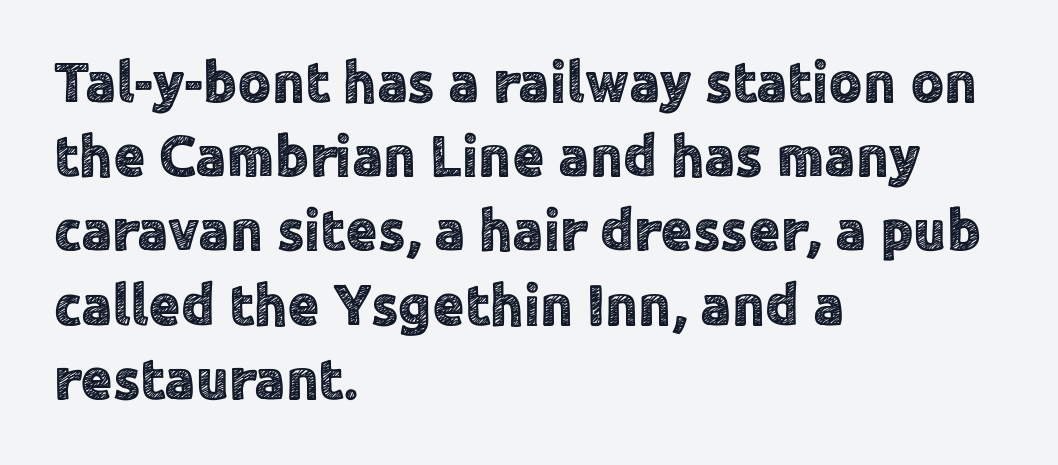
{"serif": "no", "italic": "no", "width": "normal", "x_height": "medium", "monospaced": "no", "underline": "no", "align": "left", "line_spacing": "normal", "line_spacing_ratio": 1.28, "letter_spacing": "normal", "letter_spacing_em": 0.0, "glyph_px": 58}
